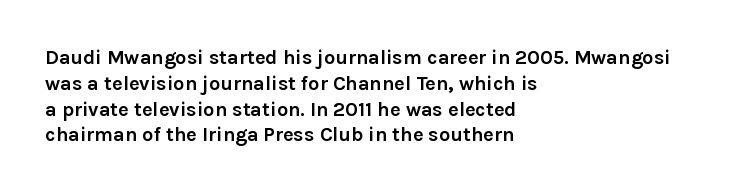
{"italic": "no", "bold": "yes", "underline": "no", "align": "left", "line_spacing": "normal", "line_spacing_ratio": 1.29, "letter_spacing": "normal", "letter_spacing_em": 0.0, "glyph_px": 20}
